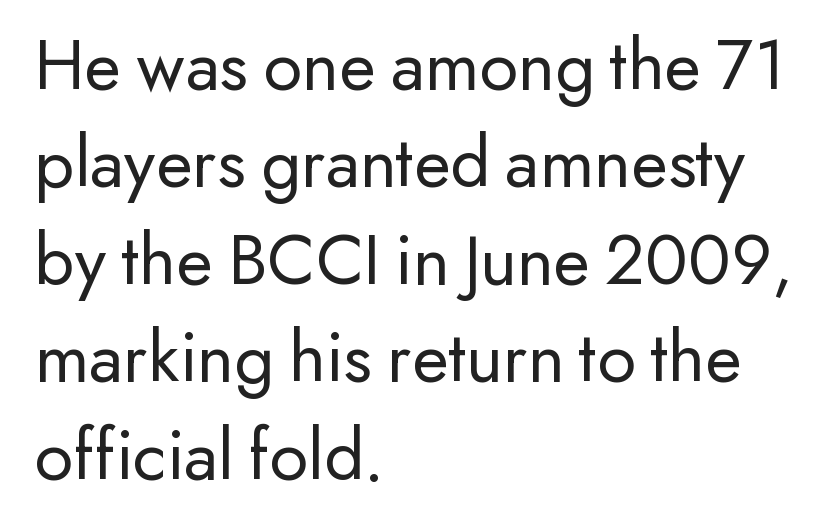
Is the type heavy? It reads as light-to-regular instead. Visually the block forms a straight wall on the left and a jagged coastline on the right. Caption: standard tracking, unaltered. The letters stand straight up with perfectly vertical stems. Letters rest on an invisible, unmarked baseline.
